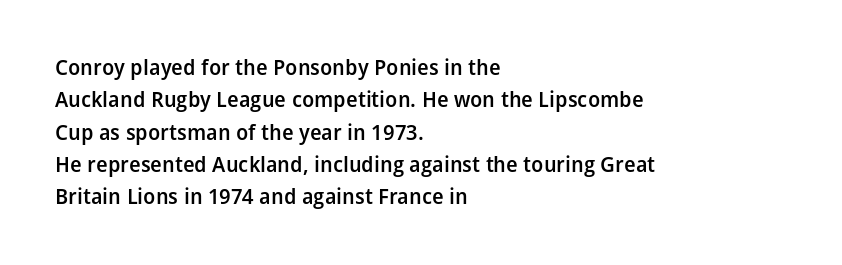
Italic? Not at all — the glyphs are vertical. Visually the block forms a straight wall on the left and a jagged coastline on the right. The horizontal fit of the characters is conventional and even. No word sits above an underline.
